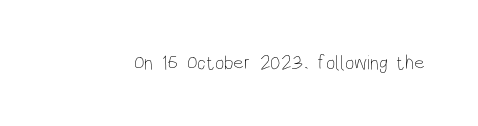
{"italic": "no", "bold": "no", "underline": "no", "letter_spacing": "normal", "letter_spacing_em": 0.0, "glyph_px": 20}
